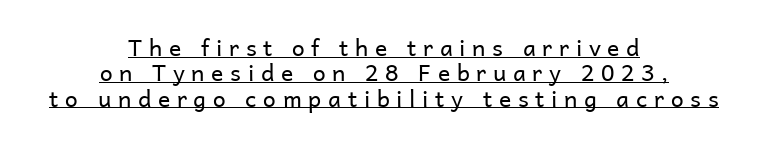
{"italic": "no", "bold": "no", "underline": "yes", "align": "center", "line_spacing": "tight", "line_spacing_ratio": 1.1, "letter_spacing": "wide", "letter_spacing_em": 0.29, "glyph_px": 23}
